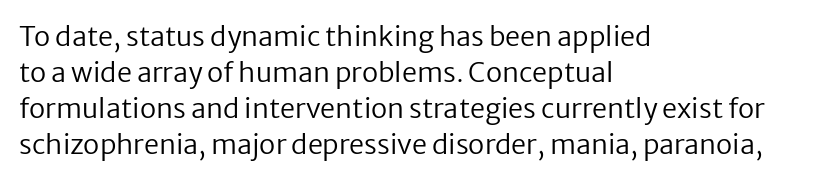
{"italic": "no", "bold": "no", "underline": "no", "align": "left", "line_spacing": "normal", "line_spacing_ratio": 1.33, "letter_spacing": "normal", "letter_spacing_em": 0.0, "glyph_px": 27}
